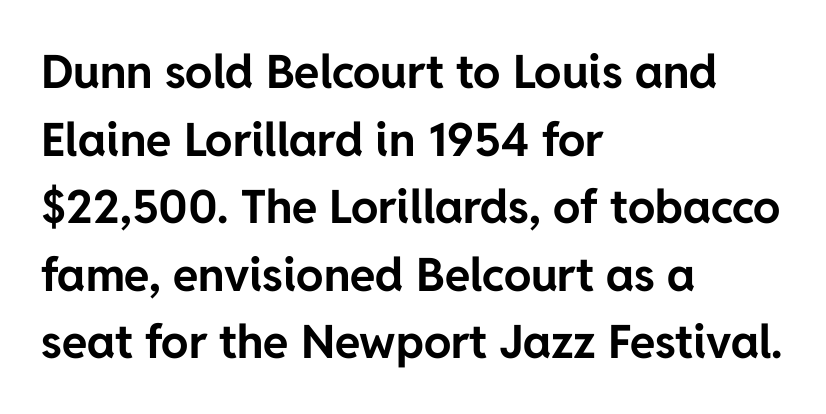
Q: Is the text bold? A: Yes.
Q: Is the text italic (slanted)? A: No, it is upright.
Q: Is the typeface a serif or a sans-serif typeface? A: Sans-serif.
Q: Is the text underlined? A: No.
Q: How is the paragraph aligned? A: Left-aligned.
Q: Is the spacing between letters normal or unusually wide? A: Normal.
Q: Is the spacing between lines tight, normal or loose? A: Normal.
Q: Width (condensed, normal, or wide)? A: Normal.
Q: Stroke contrast? A: Low.
Q: x-height? A: Medium.
Q: Monospaced? A: No.
